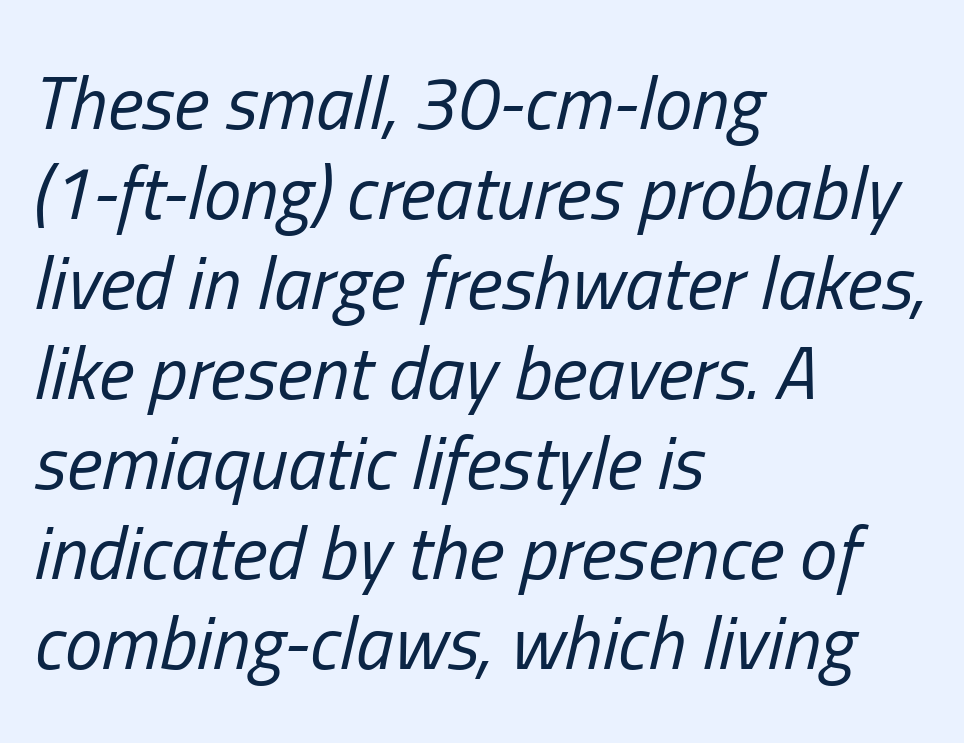
The strokes carry an ordinary text weight at most. Varying glyph widths throughout — classic text-font behaviour. Nothing unusual about the tracking: characters are spaced as the font intends. Every row of glyphs begins at an identical x-position on the left. The letters are slanted; this is an italic face. Unmarked baselines from the first word to the last.
